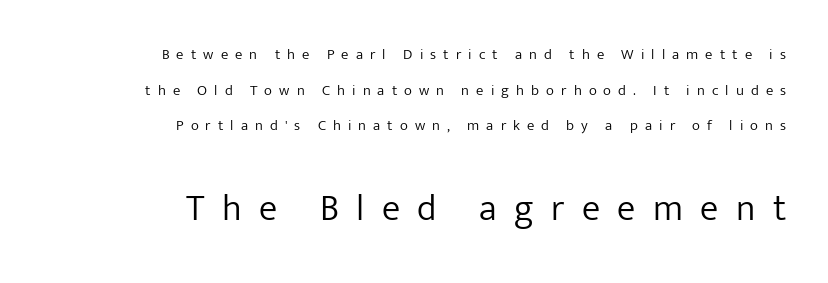
{"serif": "no", "italic": "no", "bold": "no", "weight": "light", "width": "normal", "stroke_contrast": "low", "x_height": "medium", "monospaced": "no", "underline": "no", "align": "right", "line_spacing": "loose", "line_spacing_ratio": 2.37, "letter_spacing": "wide", "letter_spacing_em": 0.47, "larger_block": "second", "size_ratio": 2.47, "glyph_px": 37}
